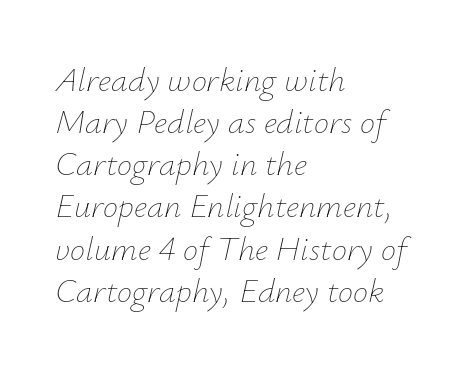
Q: Is the text bold? A: No.
Q: Is the text italic (slanted)? A: Yes, it leans right by about 12 degrees.
Q: Is the text underlined? A: No.
Q: How is the paragraph aligned? A: Left-aligned.
Q: Is the spacing between letters normal or unusually wide? A: Normal.
Q: Width (condensed, normal, or wide)? A: Normal.
Q: Stroke contrast? A: Low.
Q: x-height? A: Small.
Q: Monospaced? A: No.
